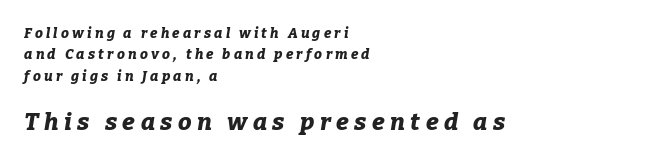
{"italic": "yes", "lean": "right", "slant_degrees": 9, "bold": "yes", "underline": "no", "align": "left", "line_spacing": "normal", "line_spacing_ratio": 1.53, "letter_spacing": "wide", "letter_spacing_em": 0.23, "larger_block": "second", "size_ratio": 1.71, "glyph_px": 24}
